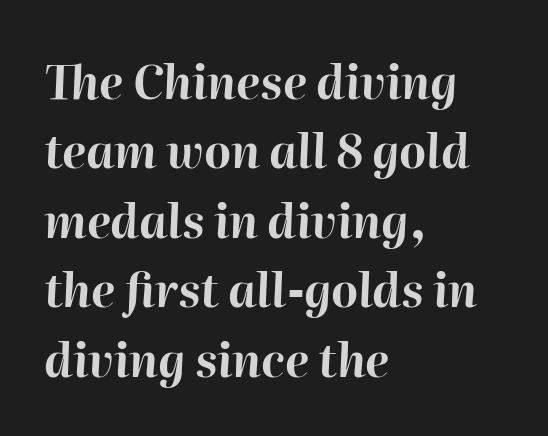
The image shows 46 px bold type, italic (leaning right); set left-aligned, normal line spacing (1.51x), normal letter spacing, not underlined; high stroke contrast and a medium x-height.
